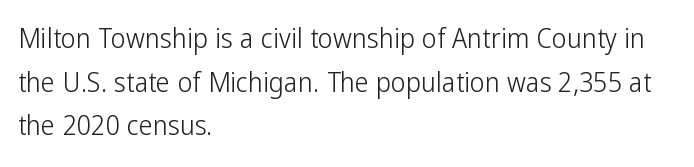
Inter-character spacing is left at the font's built-in metrics. The rows are spaced the way most documents space them. The words here are not underlined. The weight would be labelled regular, book, light, or lighter still. Spacing verdict: proportional, widths tailored to each character. Leftover space on each line is placed entirely after the last word.
